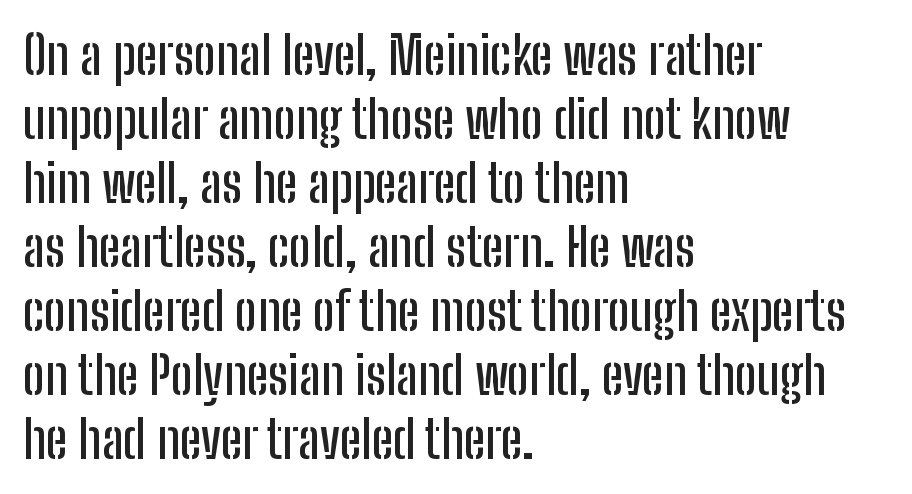
Here the glyphs are tracked normally, forming tight word shapes. Designer's note — italics off, roman on. The paragraph has a hard left edge and a soft right edge. Looks like regular typesetting: each glyph gets only the width it needs. Nope, no serifs anywhere on these letters. Quick note: underline off.
